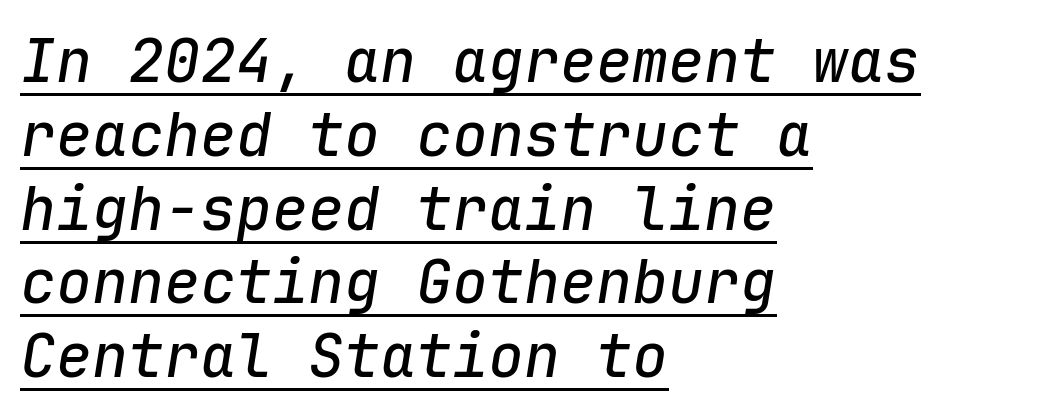
The image shows 60 px text type, italic (leaning right), monospaced; set left-aligned, line spacing 1.23x, normal letter spacing, underlined; low stroke contrast and a medium x-height.
